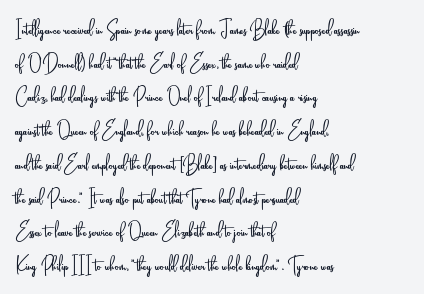
Q: Is the text bold? A: No.
Q: Is the text underlined? A: No.
Q: How is the paragraph aligned? A: Left-aligned.
Q: Is the spacing between letters normal or unusually wide? A: Normal.
Q: Is the spacing between lines tight, normal or loose? A: Normal.
